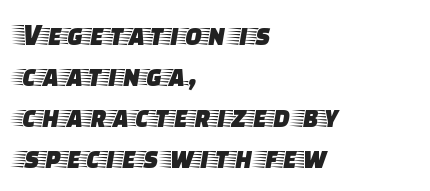
The image shows 31 px wide serif type; set left-aligned, normal line spacing (1.32x), normal letter spacing, not underlined; low stroke contrast and a large x-height.
